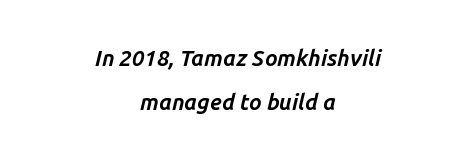
Q: Is the text bold? A: Yes.
Q: Is the text italic (slanted)? A: Yes, it leans right by about 14 degrees.
Q: Is the text underlined? A: No.
Q: How is the paragraph aligned? A: Centered.
Q: Is the spacing between letters normal or unusually wide? A: Normal.
Q: Is the spacing between lines tight, normal or loose? A: Loose.
